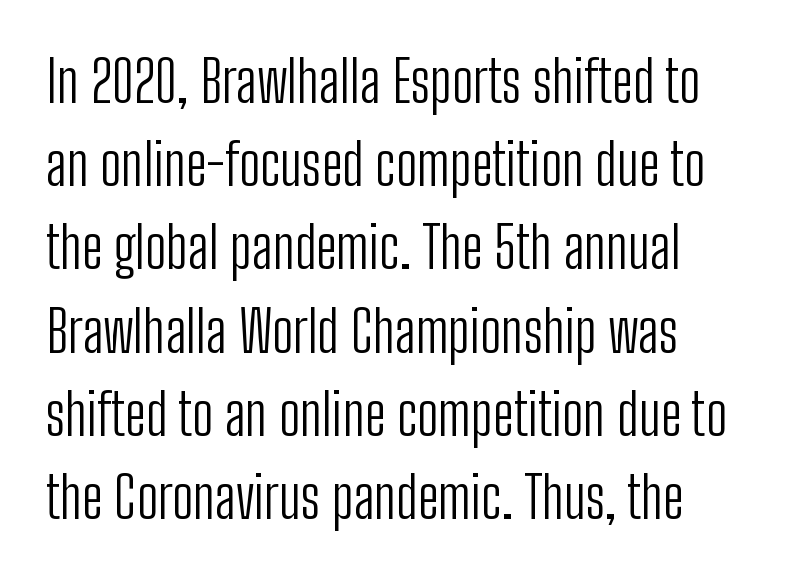
Words float on clear page, feet unadorned. Do the characters align in a grid? No, the font is proportional. There is no visible air inserted between adjacent glyphs. What kind of face is this? One without serifs — a sans. If you drew a line through each stem, it would be perfectly vertical.
